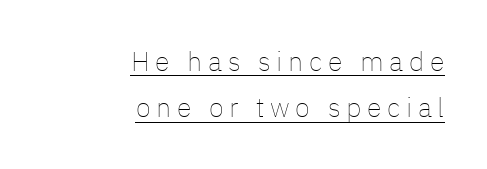
Q: Is the text bold? A: No.
Q: Is the text italic (slanted)? A: No, it is upright.
Q: Is the text underlined? A: Yes.
Q: How is the paragraph aligned? A: Right-aligned.
Q: Is the spacing between letters normal or unusually wide? A: Unusually wide.
